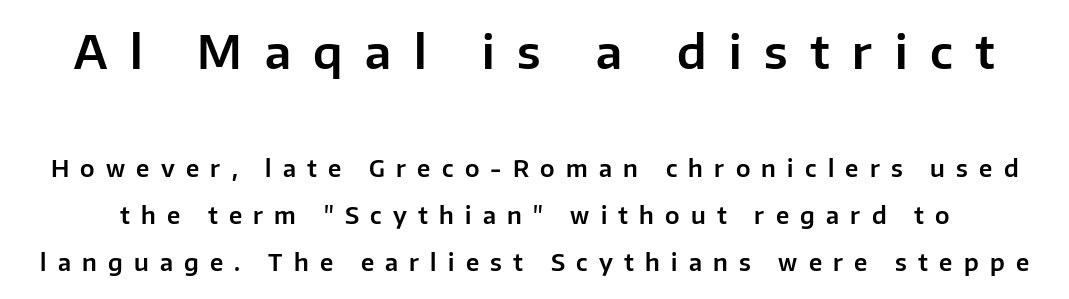
Nobody drew a line under any word here. The tracking jumps out immediately: characters are airy and widely separated. Are there feet on the stems? There aren't — it's a sans. Unlike italic type, these characters show no tilt at all. Type size steps down from the first block to the second.
